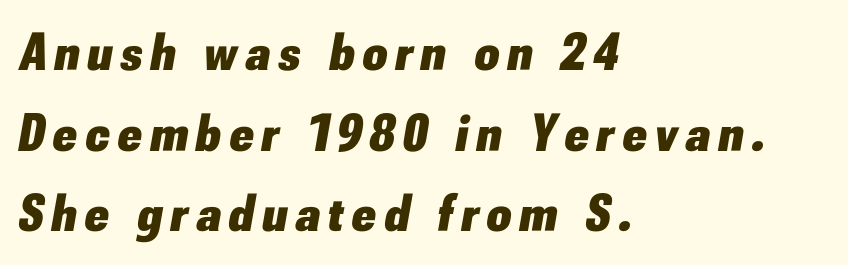
{"italic": "yes", "lean": "right", "slant_degrees": 10, "bold": "yes", "weight": "heavy", "width": "normal", "stroke_contrast": "low", "x_height": "small", "monospaced": "no", "underline": "no", "align": "left", "line_spacing": "normal", "line_spacing_ratio": 1.52, "glyph_px": 53}
